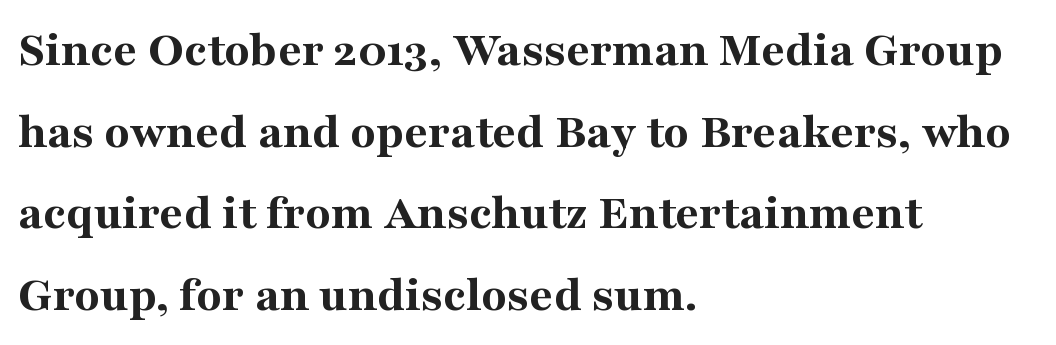
{"serif": "yes", "italic": "no", "bold": "yes", "weight": "bold", "width": "normal", "stroke_contrast": "medium", "x_height": "medium", "monospaced": "no", "underline": "no", "align": "left", "line_spacing": "normal", "line_spacing_ratio": 1.57, "letter_spacing": "normal", "letter_spacing_em": 0.0, "glyph_px": 52}
